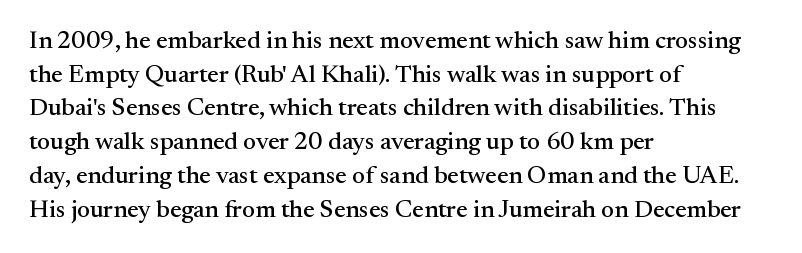
The image shows 25 px text type, upright; set left-aligned, normal line spacing (1.35x), normal letter spacing, not underlined.
